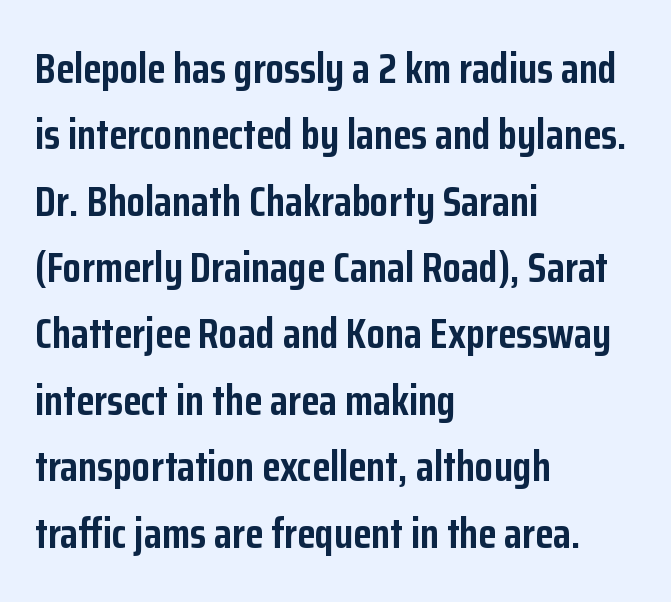
Is this a fixed-width face? No — the glyphs have proportional, varying widths. Baseline-to-baseline distance is the conventional proportion of letter height. Descender tails drop into unmarked territory. Weight check: bold — yes, fully. Regarding serifs, this sample does without them. The lettering holds an erect, upright posture throughout.
